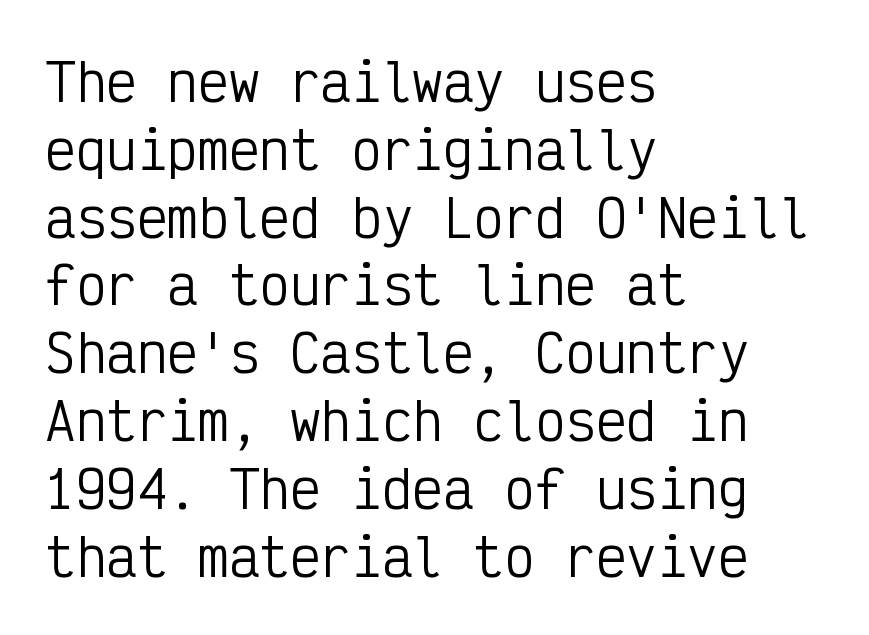
The glyphs are unaccompanied by any horizontal stroke below them. Students, observe: this is what conventionally led text looks like. Stroke terminals: plain, sans-serif. No extra ink here — the face is not bold.
